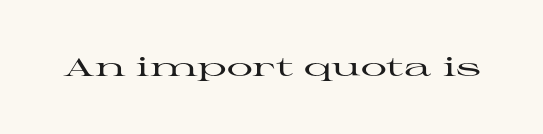
The image shows 26 px text type, upright; set normal letter spacing, not underlined.
